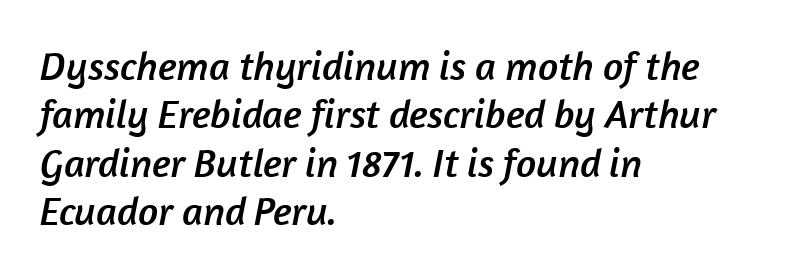
Q: Is the typeface a serif or a sans-serif typeface? A: Sans-serif.
Q: Is the text underlined? A: No.
Q: How is the paragraph aligned? A: Left-aligned.
Q: Is the spacing between letters normal or unusually wide? A: Normal.
Q: Width (condensed, normal, or wide)? A: Normal.
Q: Stroke contrast? A: Low.
Q: x-height? A: Medium.
Q: Monospaced? A: No.
